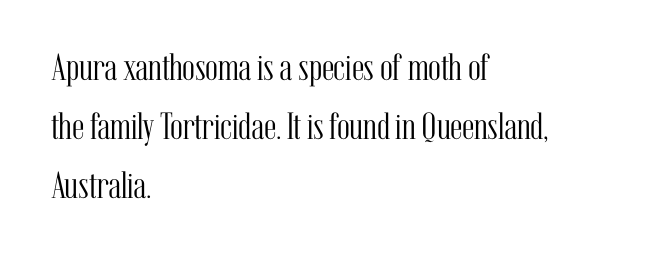
The image shows 38 px light, condensed serif type, upright; set left-aligned, normal line spacing (1.55x), normal letter spacing, not underlined; medium stroke contrast and a medium x-height.
